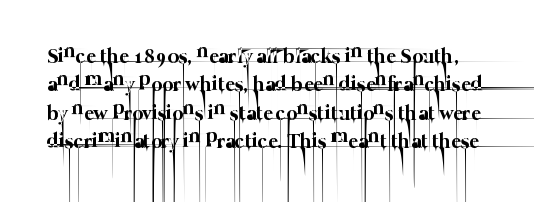
Q: Is the text bold? A: No.
Q: Is the text underlined? A: No.
Q: Is the spacing between letters normal or unusually wide? A: Normal.
Q: Is the spacing between lines tight, normal or loose? A: Normal.
